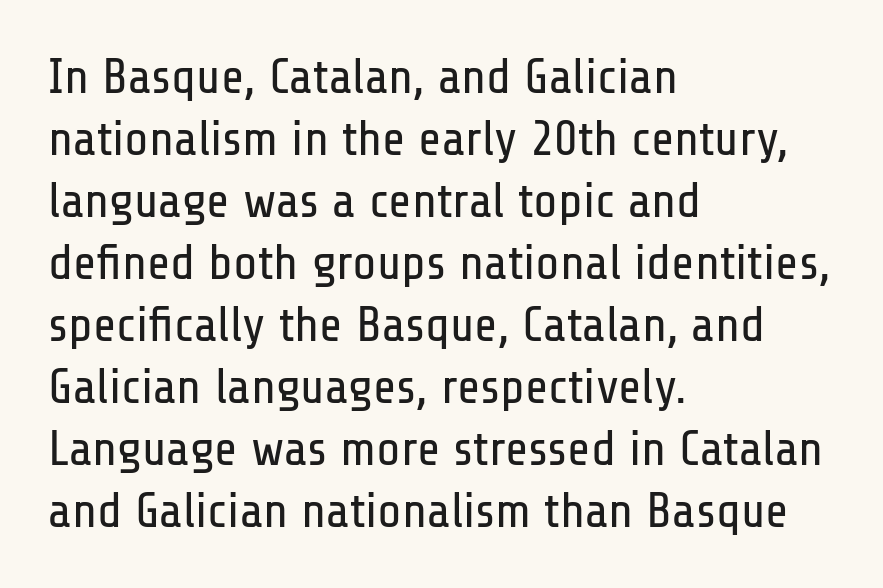
Only glyphs here, with clear space below each row. Honestly, the letter spacing is just normal — you wouldn't notice it. The compositor pushed each line to the left boundary. Italic: no, the glyphs are upright roman. Is this a fixed-width face? No — the glyphs have proportional, varying widths.
